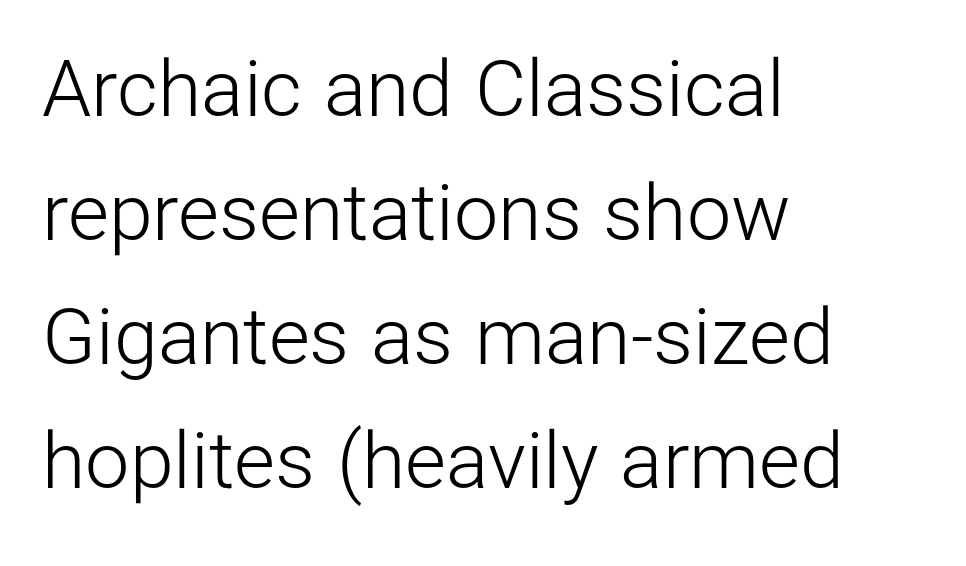
Q: Is the text bold? A: No.
Q: Is the text italic (slanted)? A: No, it is upright.
Q: Is the typeface a serif or a sans-serif typeface? A: Sans-serif.
Q: Is the text underlined? A: No.
Q: How is the paragraph aligned? A: Left-aligned.
Q: Is the spacing between letters normal or unusually wide? A: Normal.
Q: Is the spacing between lines tight, normal or loose? A: Normal.
Q: Width (condensed, normal, or wide)? A: Normal.
Q: Stroke contrast? A: Low.
Q: x-height? A: Medium.
Q: Monospaced? A: No.
